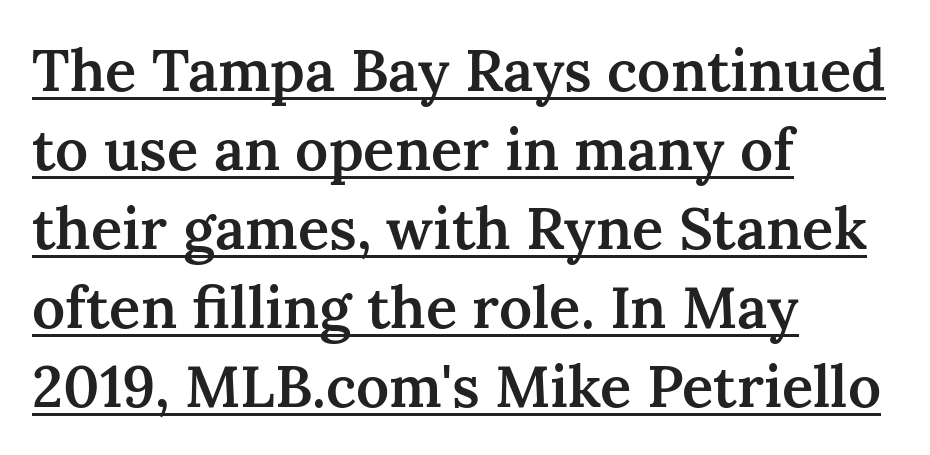
Q: Is the text bold? A: Semi-bold.
Q: Is the text italic (slanted)? A: No, it is upright.
Q: Is the typeface a serif or a sans-serif typeface? A: Serif.
Q: Is the text underlined? A: Yes.
Q: How is the paragraph aligned? A: Left-aligned.
Q: Is the spacing between letters normal or unusually wide? A: Normal.
Q: Is the spacing between lines tight, normal or loose? A: Normal.
Q: Width (condensed, normal, or wide)? A: Normal.
Q: Stroke contrast? A: Medium.
Q: x-height? A: Medium.
Q: Monospaced? A: No.
